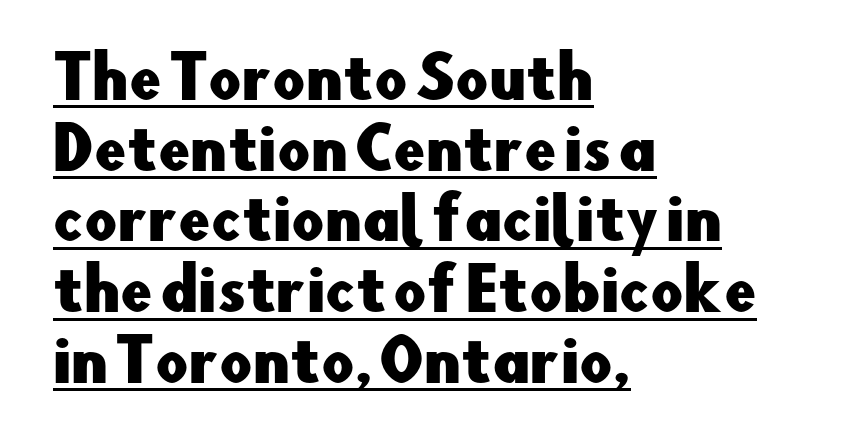
Q: Is the text italic (slanted)? A: No, it is upright.
Q: Is the typeface a serif or a sans-serif typeface? A: Sans-serif.
Q: Is the text underlined? A: Yes.
Q: How is the paragraph aligned? A: Left-aligned.
Q: Is the spacing between letters normal or unusually wide? A: Normal.
Q: Width (condensed, normal, or wide)? A: Normal.
Q: Stroke contrast? A: Low.
Q: x-height? A: Small.
Q: Monospaced? A: No.
